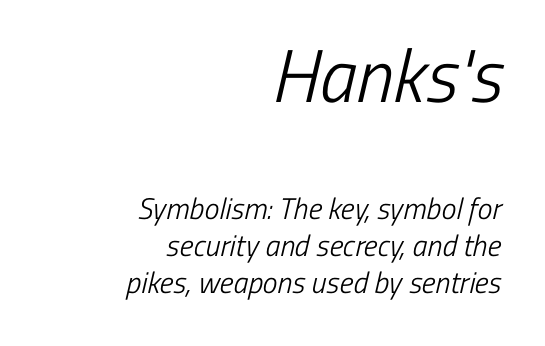
The image shows 75 px light, condensed sans-serif type; set right-aligned, line spacing 1.22x, normal letter spacing, not underlined; the first (top) block is 2.5x larger; low stroke contrast and a medium x-height.
